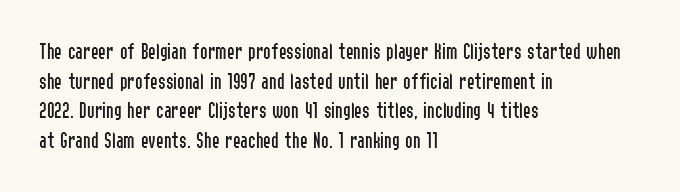
Q: Is the text bold? A: No.
Q: Is the text italic (slanted)? A: No, it is upright.
Q: Is the text underlined? A: No.
Q: How is the paragraph aligned? A: Left-aligned.
Q: Is the spacing between letters normal or unusually wide? A: Normal.
Q: Is the spacing between lines tight, normal or loose? A: Normal.
